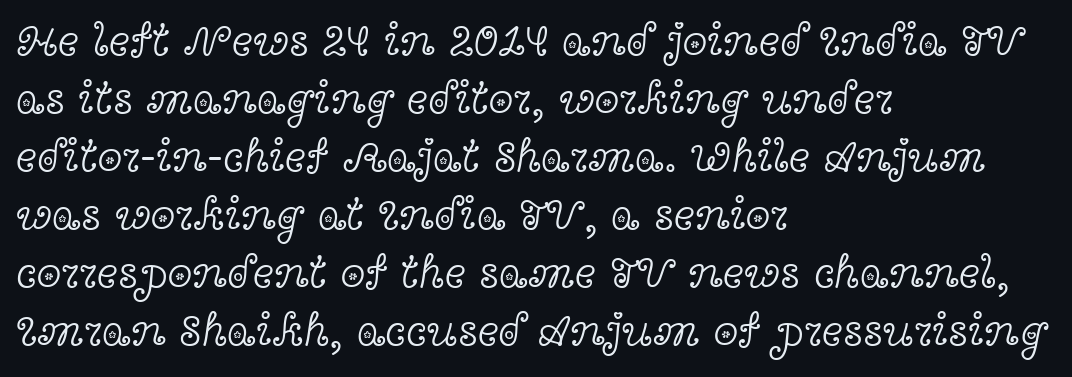
The line-height multiplier appears to be the usual default. Look at the bottom of the vertical strokes: they flare into serifs here. Letters have the restrained weight of plain body copy at most. Underline: absent. A typesetter would call this proportional, since set widths differ per character.
